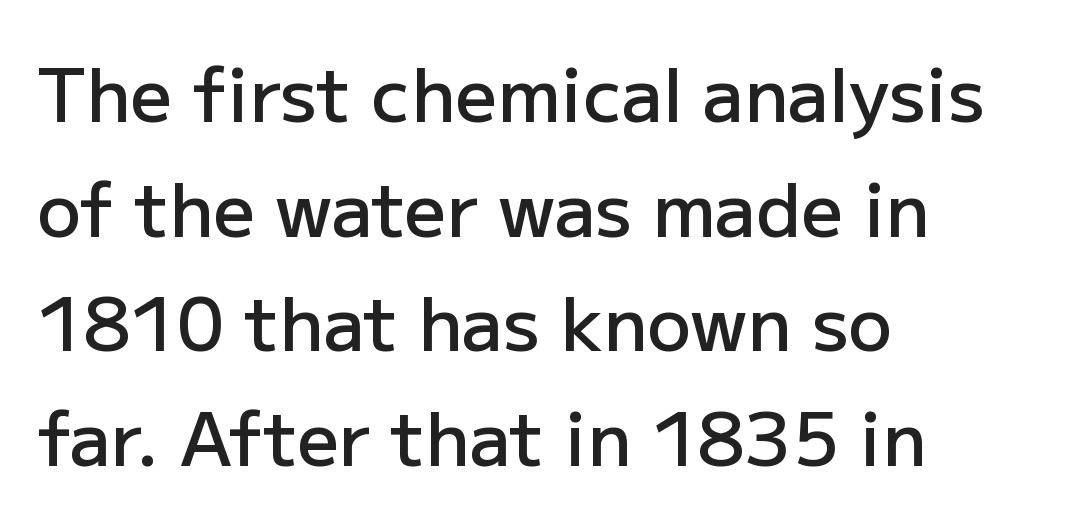
The letters advance in unequal steps, a hallmark of proportional type. The ragged edge is on the right, which tells us the setting is flush left. In terms of posture, this sample is upright. Just letters on the line, the space beneath them empty. The tracking reads as untouched default to a designer's eye.
